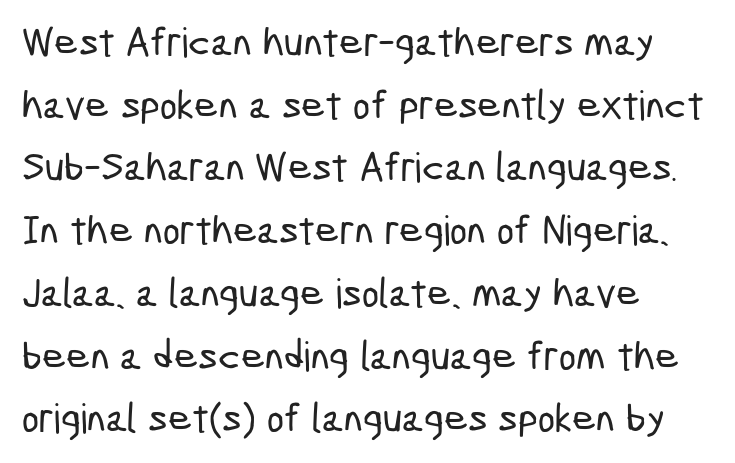
The image shows 41 px condensed sans-serif type; set left-aligned, normal line spacing (1.53x), normal letter spacing, not underlined; low stroke contrast and a medium x-height.
